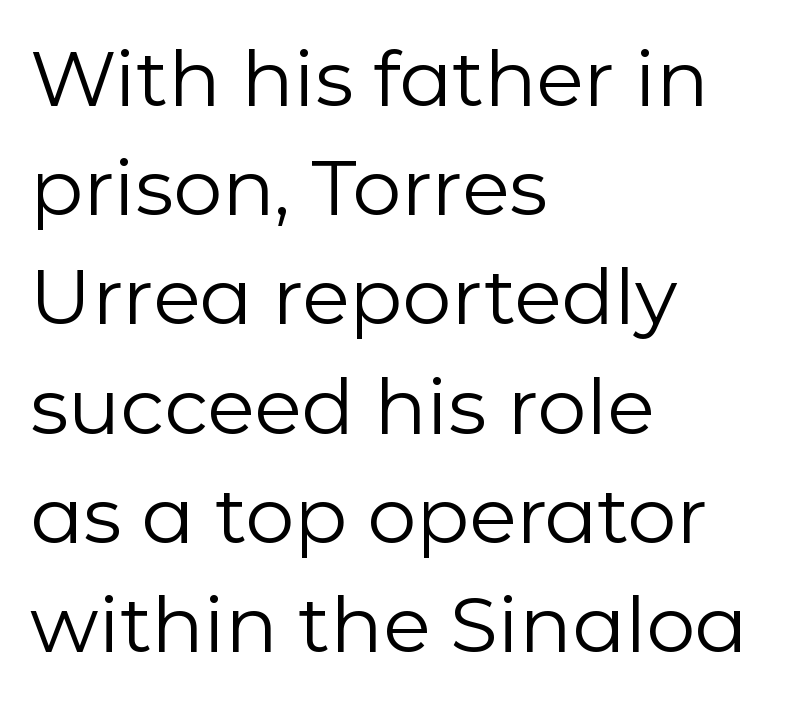
To sum up the face: it is a sans, with no serifs. The font's upright variant was chosen for this text. Letters have the restrained weight of plain body copy at most. The passage shown is typed in a proportional face where columns would drift.
